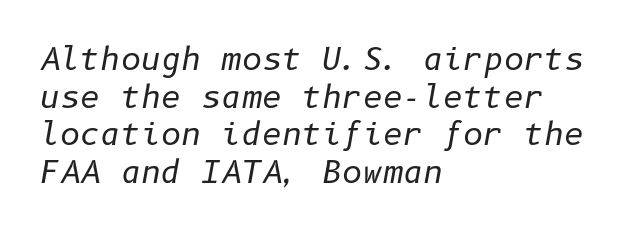
A clean baseline with only descenders dipping below it. The horizontal fit of the characters is conventional and even. The font sits on the lighter half of the weight spectrum, regular included. Is the type slanted? Yes — the strokes lean at a clear angle. Every row of glyphs begins at an identical x-position on the left.
